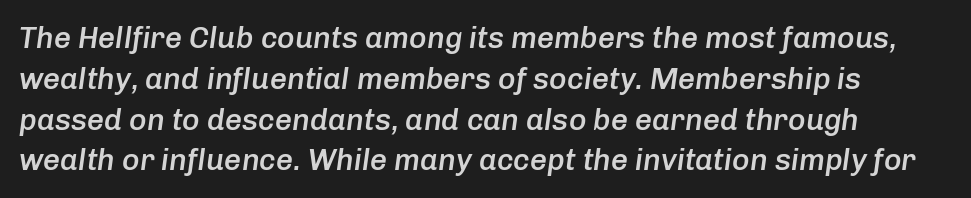
A bit beefed up — I'd call it semibold rather than bold. Characters follow at the spacing the type designer built in. Lines of text with bare space underneath. Character widths vary here, with narrow letters taking less room than wide ones. Slant detected: the letters are inclined.
